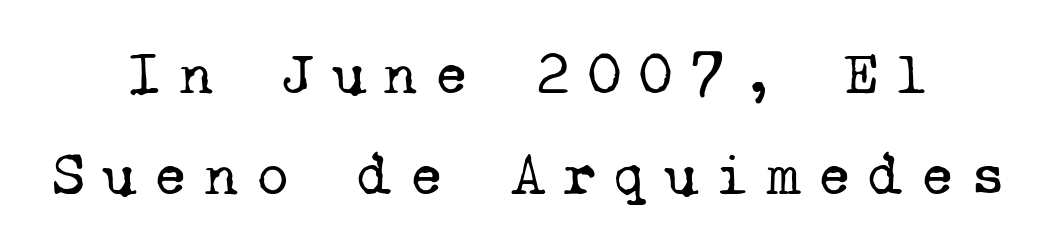
{"serif": "yes", "bold": "no", "weight": "regular", "width": "normal", "stroke_contrast": "low", "x_height": "medium", "monospaced": "yes", "underline": "no", "line_spacing_ratio": 1.71, "letter_spacing": "wide", "letter_spacing_em": 0.28, "glyph_px": 59}
